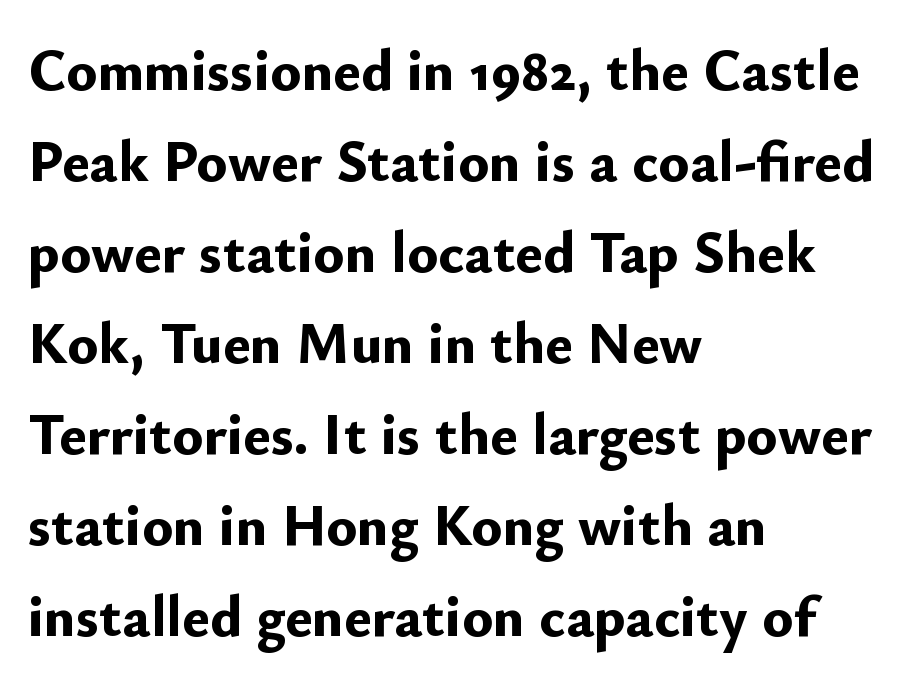
{"serif": "no", "italic": "no", "bold": "yes", "weight": "bold", "width": "normal", "stroke_contrast": "low", "x_height": "small", "monospaced": "no", "underline": "no", "align": "left", "line_spacing": "normal", "line_spacing_ratio": 1.57, "letter_spacing": "normal", "letter_spacing_em": 0.0, "glyph_px": 58}
